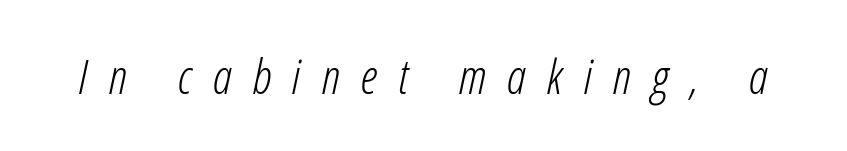
Varying glyph widths throughout — classic text-font behaviour. The font's italic variant was chosen for this text. Summary of weight: not heavy and not bold. What stands out about the letter spacing? Its width — letters are far apart. Just letters on the line, the space beneath them empty.
